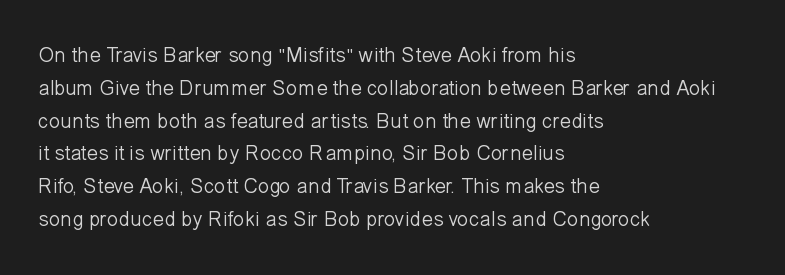
The image shows 21 px text type, upright; set left-aligned, normal line spacing (1.56x), normal letter spacing, not underlined.
